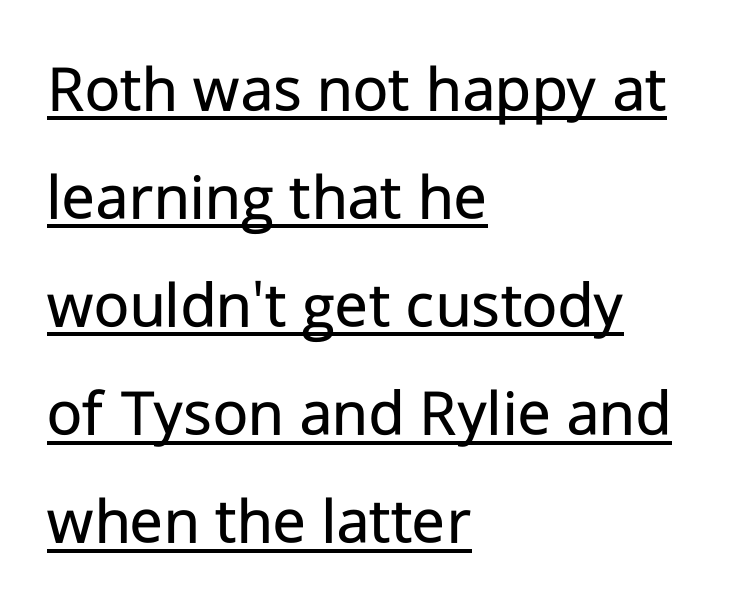
Q: Is the text bold? A: No.
Q: Is the text italic (slanted)? A: No, it is upright.
Q: Is the typeface a serif or a sans-serif typeface? A: Sans-serif.
Q: Is the text underlined? A: Yes.
Q: How is the paragraph aligned? A: Left-aligned.
Q: Is the spacing between letters normal or unusually wide? A: Normal.
Q: Is the spacing between lines tight, normal or loose? A: Normal.
Q: Width (condensed, normal, or wide)? A: Normal.
Q: Stroke contrast? A: Low.
Q: x-height? A: Medium.
Q: Monospaced? A: No.
